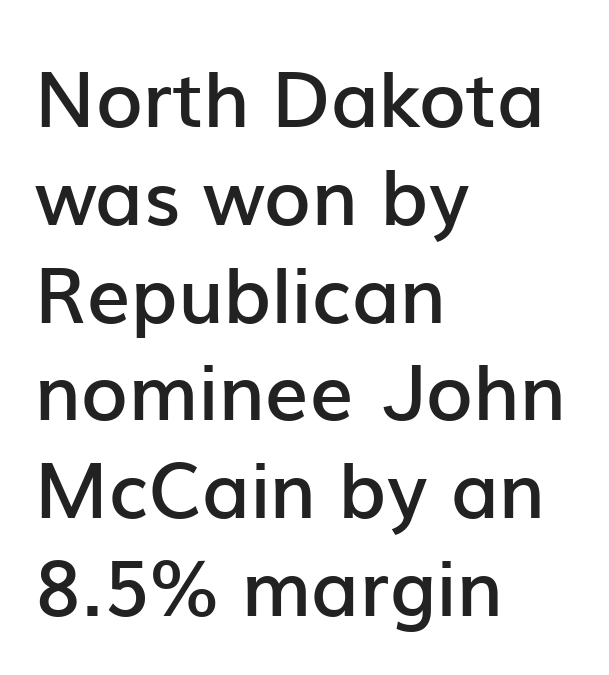
The image shows 77 px semibold sans-serif type, upright; set left-aligned, normal line spacing (1.27x), normal letter spacing, not underlined; low stroke contrast and a medium x-height.
